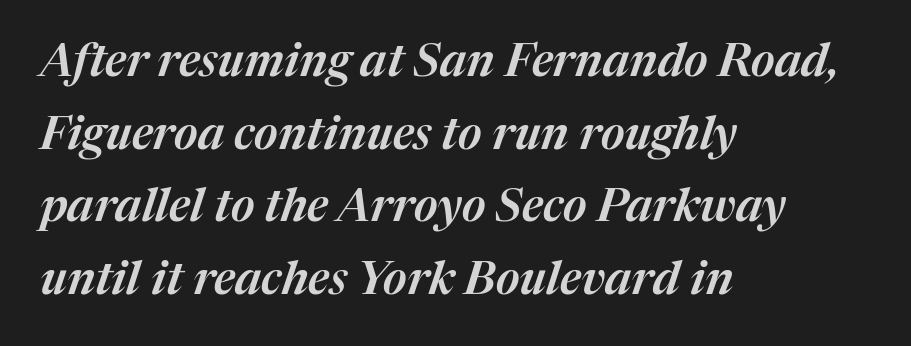
The image shows 46 px text type, italic (leaning right); set left-aligned, normal line spacing (1.58x), normal letter spacing, not underlined; medium stroke contrast and a medium x-height.
